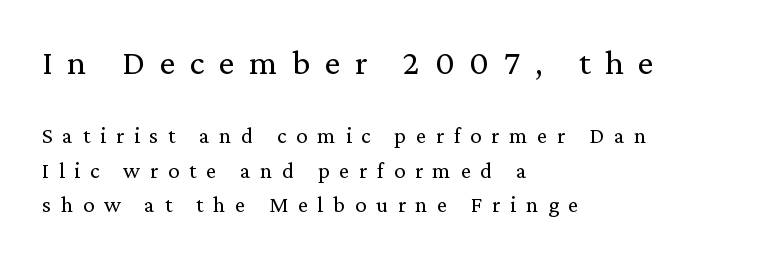
The image shows 35 px regular-weight serif type, upright; set left-aligned, normal line spacing (1.5x), unusually wide letter spacing (+0.42 em), not underlined; the first (top) block is 1.52x larger; medium stroke contrast and a medium x-height.
